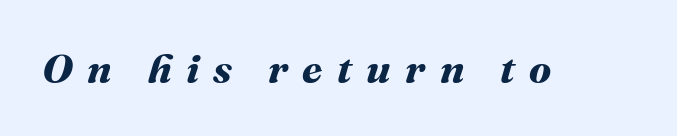
{"bold": "yes", "weight": "bold", "width": "normal", "stroke_contrast": "medium", "x_height": "medium", "monospaced": "no", "underline": "no", "letter_spacing": "wide", "letter_spacing_em": 0.35, "glyph_px": 41}
